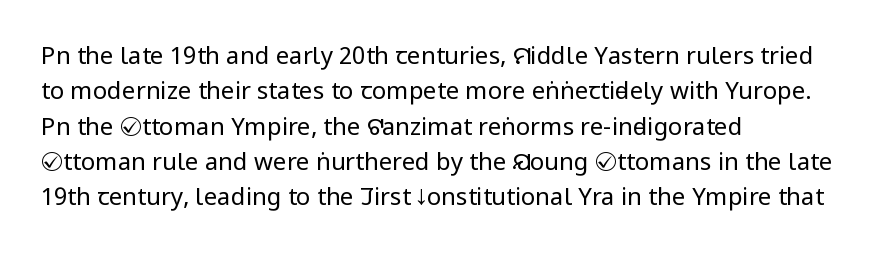
Q: Is the text bold? A: No.
Q: Is the text italic (slanted)? A: No, it is upright.
Q: Is the text underlined? A: No.
Q: How is the paragraph aligned? A: Left-aligned.
Q: Is the spacing between letters normal or unusually wide? A: Normal.
Q: Is the spacing between lines tight, normal or loose? A: Normal.
